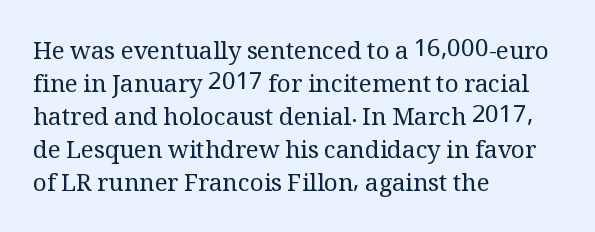
The image shows 24 px text type, upright; set left-aligned, normal line spacing (1.37x), normal letter spacing, not underlined.
